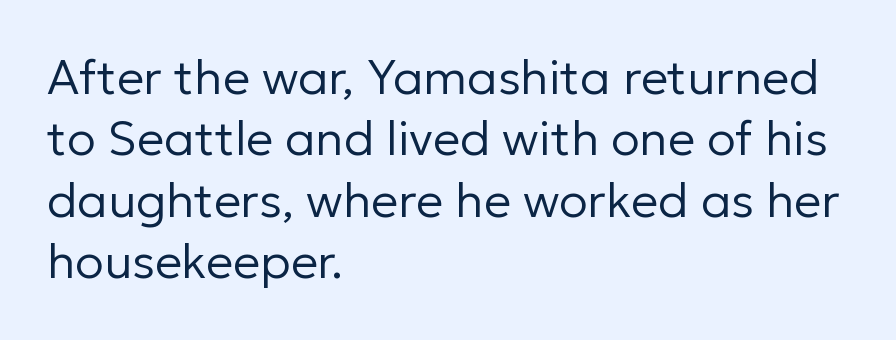
{"serif": "no", "italic": "no", "bold": "no", "weight": "regular", "width": "normal", "stroke_contrast": "low", "x_height": "medium", "monospaced": "no", "underline": "no", "align": "left", "line_spacing": "normal", "line_spacing_ratio": 1.28, "letter_spacing": "normal", "letter_spacing_em": 0.0, "glyph_px": 48}
